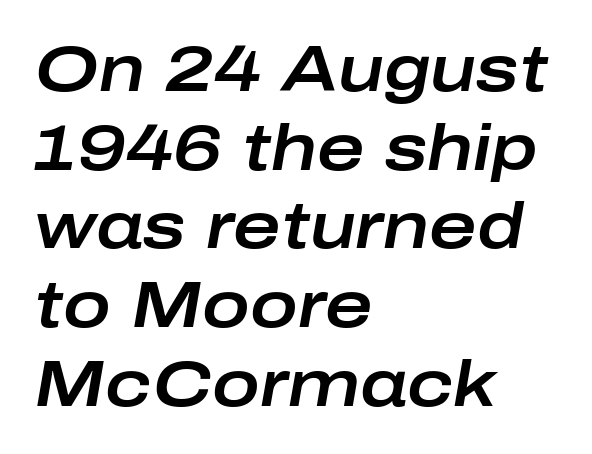
Just letters on the line, the space beneath them empty. The letters advance in unequal steps, a hallmark of proportional type. You could call the tracking neutral — neither tight nor loose. Every character sits at an angle, as italics do.
